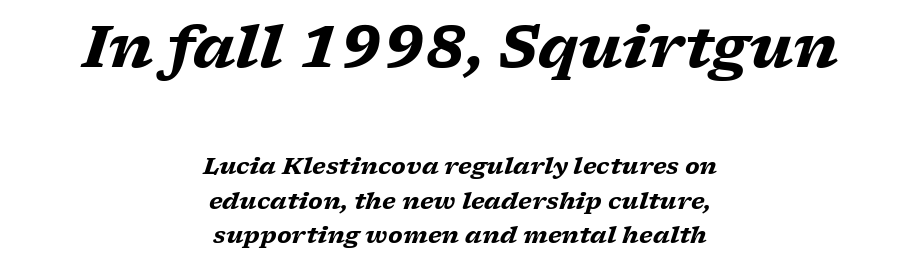
The image shows 58 px heavy, wide serif type, italic (leaning right); set centered, normal line spacing (1.51x), normal letter spacing, not underlined; the first (top) block is 2.52x larger; low stroke contrast and a medium x-height.
